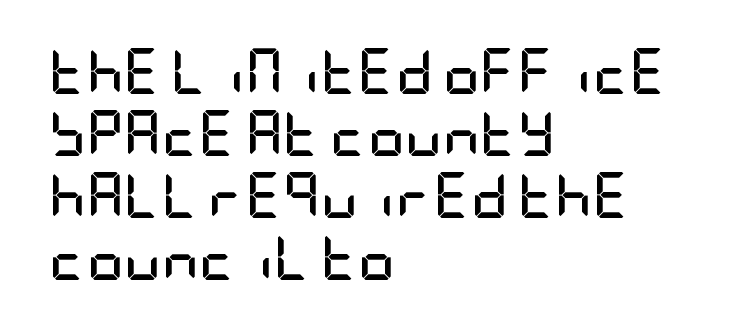
Q: Is the text bold? A: Yes.
Q: Is the text italic (slanted)? A: No, it is upright.
Q: Is the typeface a serif or a sans-serif typeface? A: Sans-serif.
Q: Is the text underlined? A: No.
Q: How is the paragraph aligned? A: Left-aligned.
Q: Is the spacing between letters normal or unusually wide? A: Normal.
Q: Is the spacing between lines tight, normal or loose? A: Normal.
Q: Width (condensed, normal, or wide)? A: Condensed.
Q: Stroke contrast? A: Low.
Q: x-height? A: Large.
